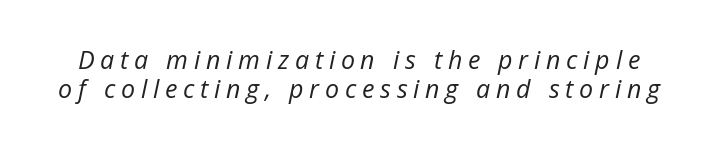
{"italic": "yes", "lean": "right", "slant_degrees": 12, "bold": "no", "underline": "no", "line_spacing_ratio": 1.16, "letter_spacing": "wide", "letter_spacing_em": 0.23, "glyph_px": 25}
